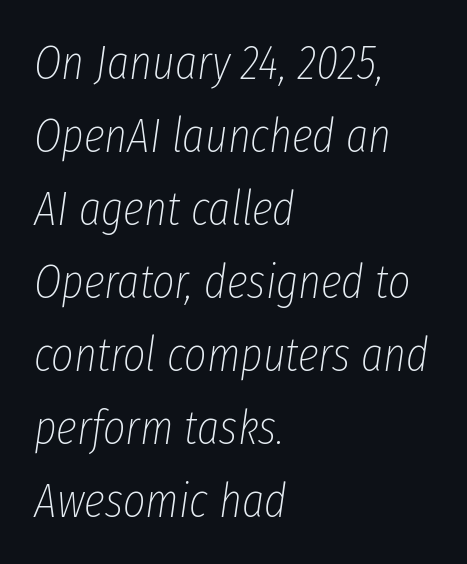
Rows of type keep a routine distance in the vertical direction. Decoration check: the copy has no underline. Here the designer chose a conventional face with non-uniform glyph widths. Characters follow at the spacing the type designer built in. No letter is thick-stroked: the sample isn't bold.
